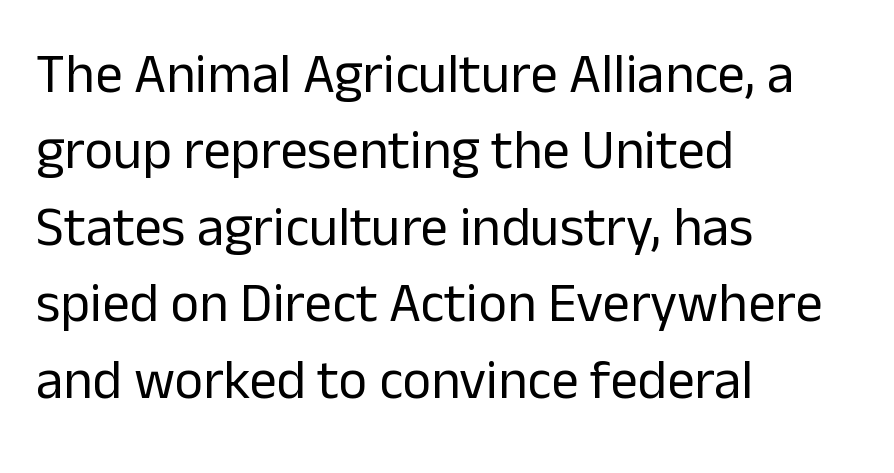
The ragged edge is on the right, which tells us the setting is flush left. Heaviness? Minimal to ordinary, like unemphasized prose. Quick note: underline off. Every stem runs plumb, perpendicular to the baseline. Short note: letters normally spaced.
